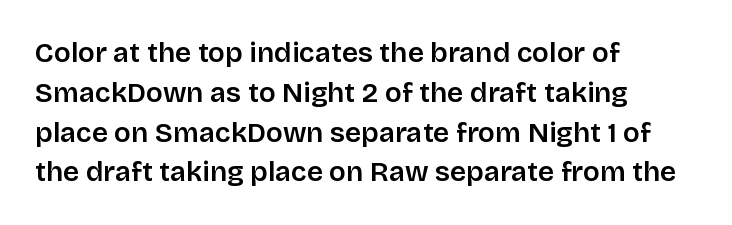
The image shows 28 px sans-serif type, upright; set left-aligned, normal line spacing (1.42x), normal letter spacing, not underlined; low stroke contrast and a large x-height.
